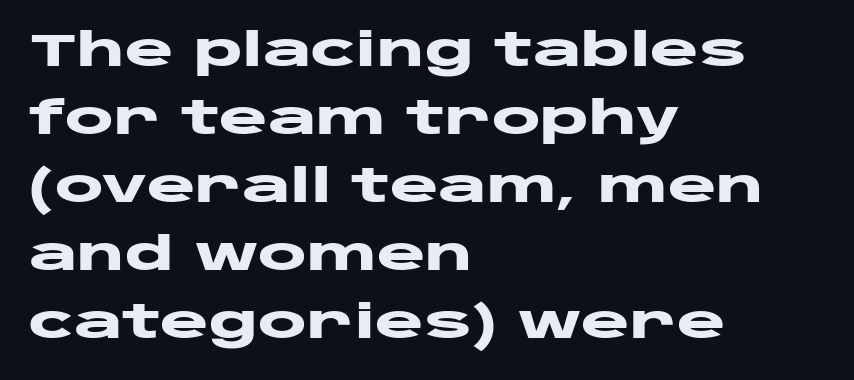
{"serif": "no", "italic": "no", "bold": "yes", "weight": "heavy", "width": "wide", "stroke_contrast": "low", "x_height": "large", "monospaced": "no", "underline": "no", "align": "left", "line_spacing": "normal", "line_spacing_ratio": 1.48, "letter_spacing": "normal", "letter_spacing_em": 0.0, "glyph_px": 46}
